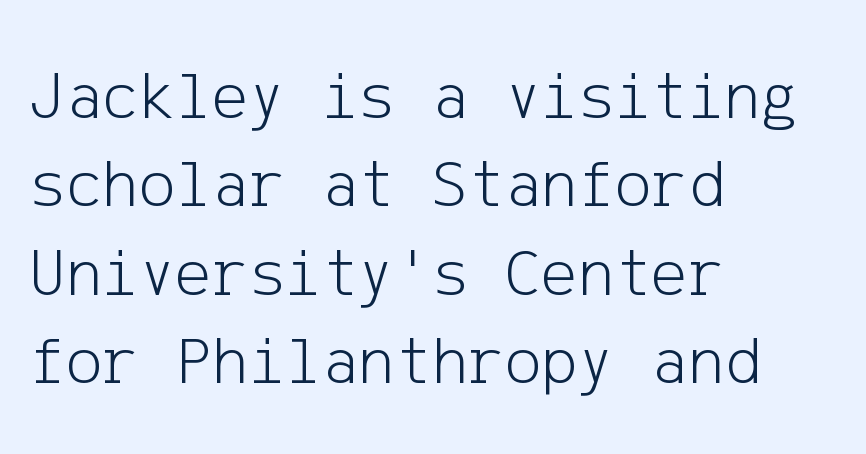
Q: Is the text bold? A: No.
Q: Is the text italic (slanted)? A: No, it is upright.
Q: Is the typeface a serif or a sans-serif typeface? A: Sans-serif.
Q: Is the text underlined? A: No.
Q: How is the paragraph aligned? A: Left-aligned.
Q: Is the spacing between letters normal or unusually wide? A: Normal.
Q: Is the spacing between lines tight, normal or loose? A: Normal.
Q: Width (condensed, normal, or wide)? A: Normal.
Q: Stroke contrast? A: Low.
Q: x-height? A: Medium.
